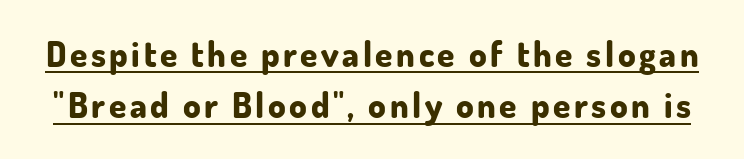
Q: Is the text bold? A: Yes.
Q: Is the text italic (slanted)? A: No, it is upright.
Q: Is the typeface a serif or a sans-serif typeface? A: Sans-serif.
Q: Is the text underlined? A: Yes.
Q: Is the spacing between lines tight, normal or loose? A: Normal.
Q: Width (condensed, normal, or wide)? A: Normal.
Q: Stroke contrast? A: Low.
Q: x-height? A: Small.
Q: Monospaced? A: No.
